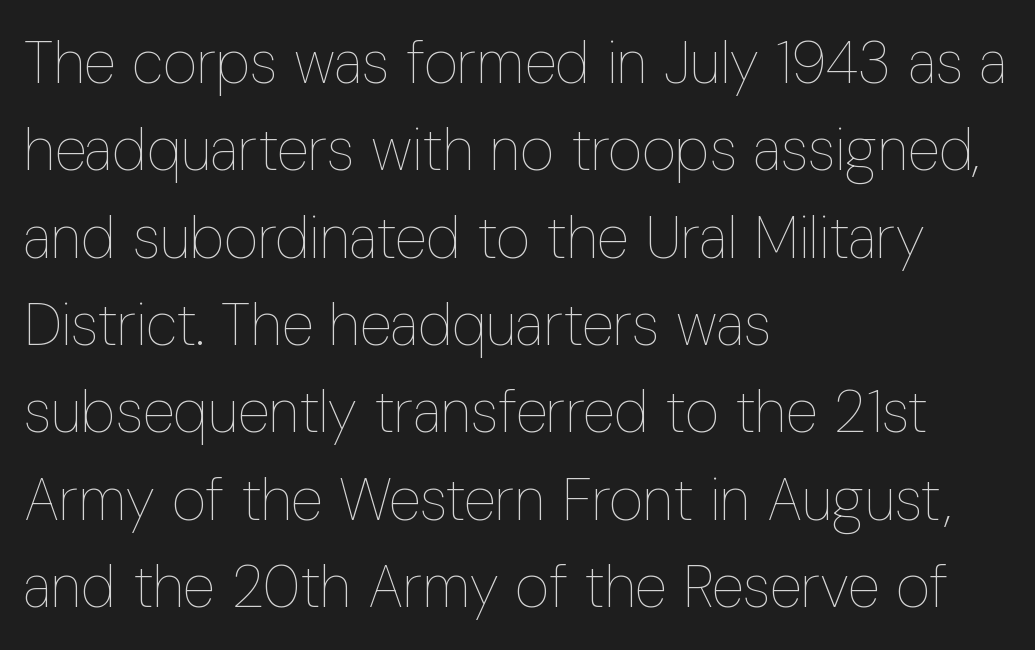
This sample has the flowing, uneven cadence of proportional lettering. If you drew a line through each stem, it would be perfectly vertical. Descenders are the only things crossing below the line. Line beginnings align vertically; line endings do not. Letter spacing: default. No extra ink here — the face is not bold.
